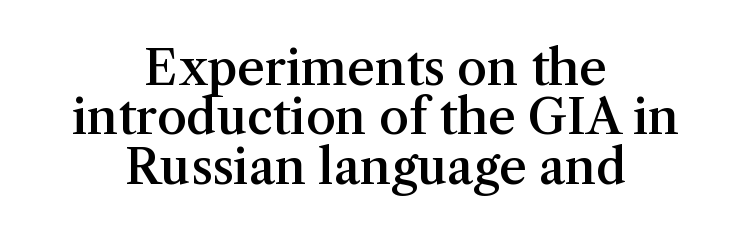
{"serif": "yes", "italic": "no", "bold": "semi", "weight": "semibold", "width": "normal", "stroke_contrast": "medium", "x_height": "medium", "monospaced": "no", "underline": "no", "align": "center", "line_spacing": "tight", "line_spacing_ratio": 1.03, "letter_spacing": "normal", "letter_spacing_em": 0.0, "glyph_px": 48}
